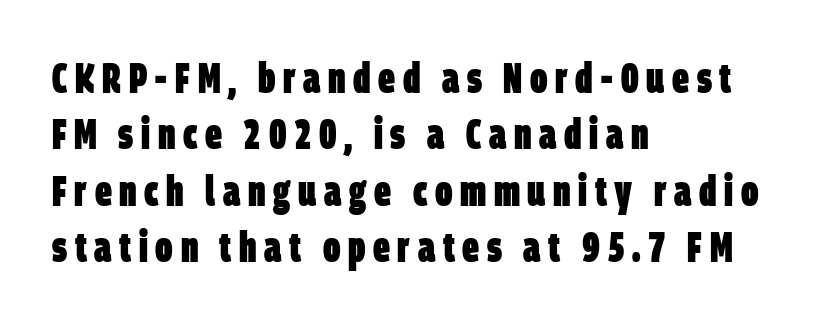
{"serif": "no", "bold": "yes", "weight": "heavy", "width": "condensed", "stroke_contrast": "low", "x_height": "large", "monospaced": "no", "underline": "no", "align": "left", "line_spacing": "normal", "line_spacing_ratio": 1.34, "glyph_px": 42}
